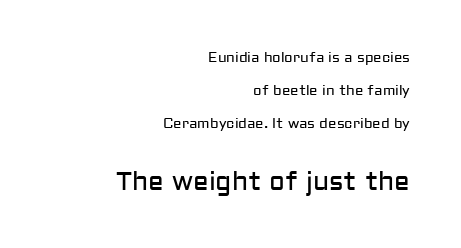
{"italic": "no", "bold": "no", "underline": "no", "align": "right", "line_spacing": "loose", "line_spacing_ratio": 2.37, "letter_spacing": "normal", "letter_spacing_em": 0.0, "larger_block": "second", "size_ratio": 1.86, "glyph_px": 26}
